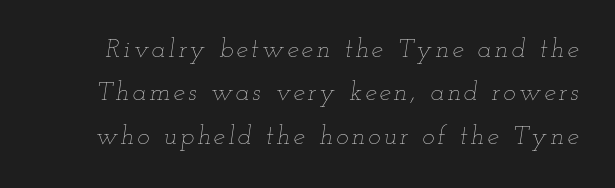
Emphasis-style slanted type is in use. The string is rendered with underlining switched off. A normal amount of white space separates one row of letters from the next. Summary of weight: not heavy and not bold.
